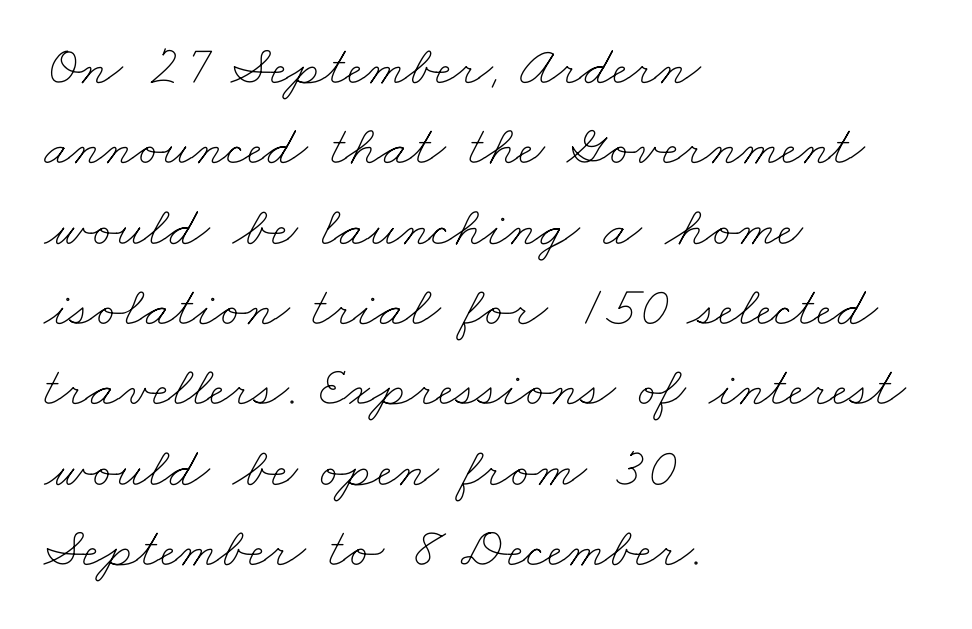
Weight: in the light-to-regular range. The typesetter chose a ragged-right arrangement here. Glance below the letters and you will spot only blank space. Each letter keeps its own natural width here, so spacing adapts to shape. Leading matches the norm, producing a regular column. Nothing unusual about the tracking: characters are spaced as the font intends.
